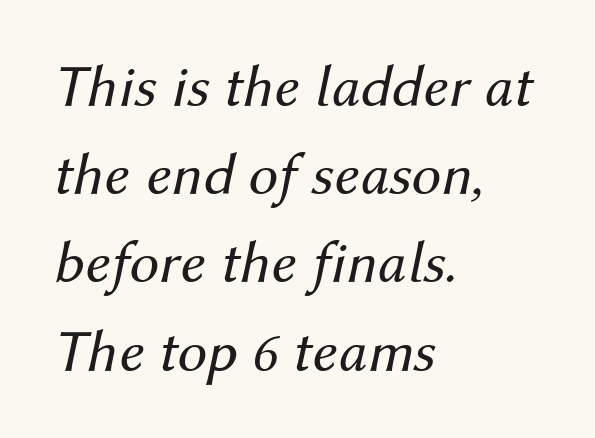
Q: Is the text bold? A: No.
Q: Is the text italic (slanted)? A: Yes, it leans right by about 12 degrees.
Q: Is the text underlined? A: No.
Q: How is the paragraph aligned? A: Left-aligned.
Q: Is the spacing between letters normal or unusually wide? A: Normal.
Q: Is the spacing between lines tight, normal or loose? A: Normal.
Q: Width (condensed, normal, or wide)? A: Normal.
Q: Stroke contrast? A: Medium.
Q: x-height? A: Medium.
Q: Monospaced? A: No.
